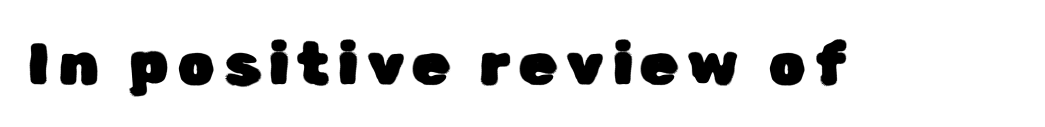
{"serif": "no", "italic": "no", "width": "normal", "stroke_contrast": "low", "x_height": "medium", "monospaced": "no", "underline": "no", "glyph_px": 59}
